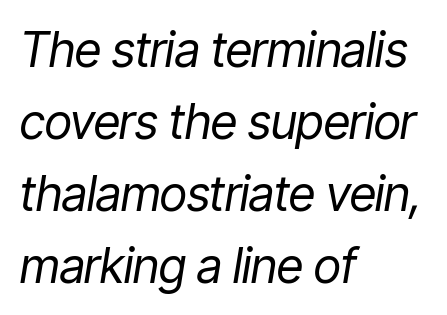
Think of a printed novel: that variable character pitch is what you see here. Type without underlining. Standard letterfit; no display-style spreading of the glyphs. Slanted lettering throughout.
